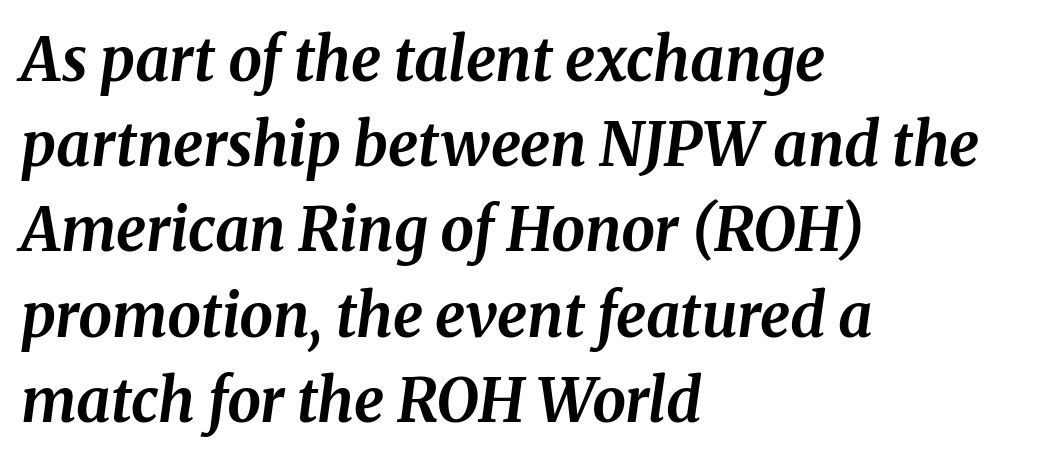
The image shows 60 px bold type, italic (leaning right); set left-aligned, normal line spacing (1.42x), normal letter spacing, not underlined; medium stroke contrast and a medium x-height.
